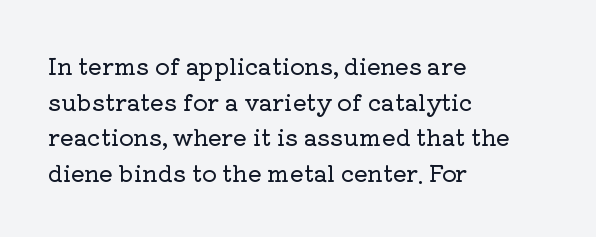
Q: Is the text italic (slanted)? A: No, it is upright.
Q: Is the text underlined? A: No.
Q: How is the paragraph aligned? A: Left-aligned.
Q: Is the spacing between letters normal or unusually wide? A: Normal.
Q: Is the spacing between lines tight, normal or loose? A: Normal.
